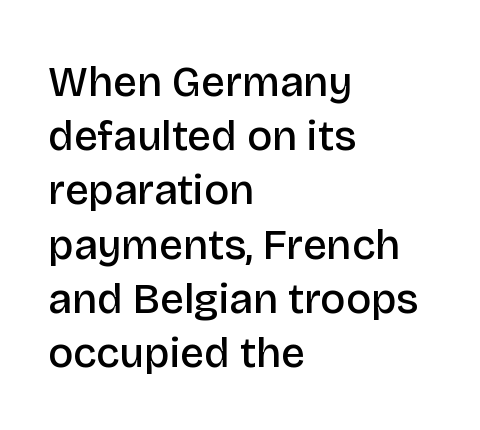
The space beneath each line is pristine and unruled. The typesetting leans somewhat heavy: a semibold. Observe the ordinary spacing: letters are neighbours, not strangers. A classic flush-left, rag-right setting is used for this passage.
